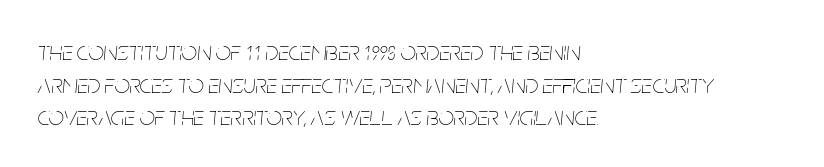
The zone under the glyphs is completely vacant. Weight class: somewhere from thin through regular. Designer's note — italics engaged. The passage shown has conventional tracking throughout. The paragraph has a hard left edge and a soft right edge.
